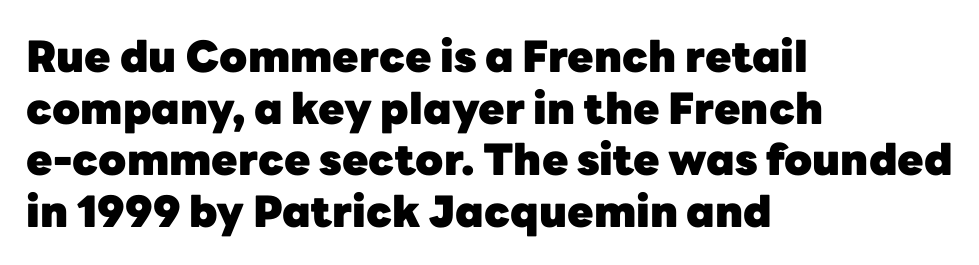
You can tell it's not italic because the verticals are truly vertical. The glyphs have the mass of a bold cut. The letters advance in unequal steps, a hallmark of proportional type. If you drew a ruler down the left edge, every line would touch it. In terms of letterspacing, this is plain default setting. Decoration check: the copy has no underline.
